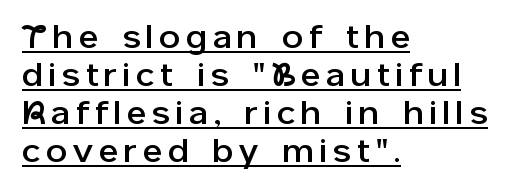
Every character sits straight up, as roman type does. The typesetter chose a ragged-right arrangement here. Baseline-to-baseline distance is barely more than the letter height. Character widths vary here, with narrow letters taking less room than wide ones. A baseline rule has been typeset under these characters.
